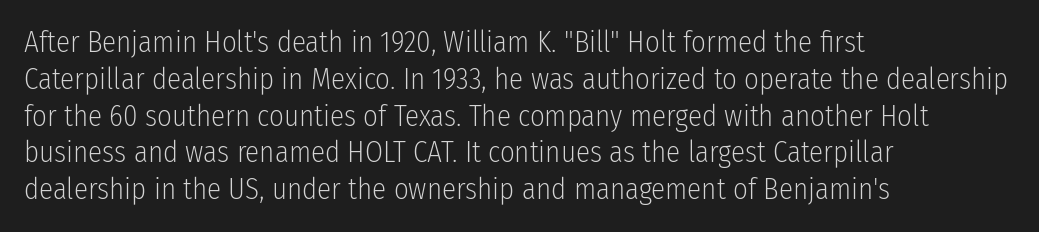
The image shows 29 px light, condensed sans-serif type, upright; set left-aligned, normal line spacing (1.27x), normal letter spacing, not underlined; low stroke contrast and a medium x-height.
